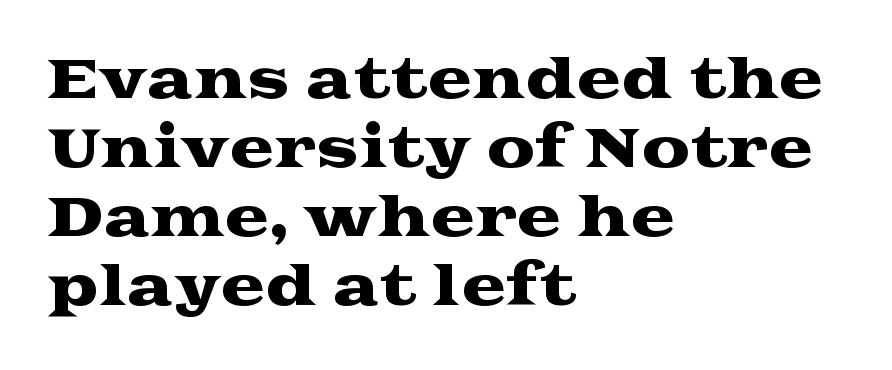
{"serif": "yes", "italic": "no", "width": "wide", "stroke_contrast": "medium", "x_height": "medium", "monospaced": "no", "underline": "no", "align": "left", "line_spacing": "normal", "line_spacing_ratio": 1.28, "letter_spacing": "normal", "letter_spacing_em": 0.0, "glyph_px": 54}
